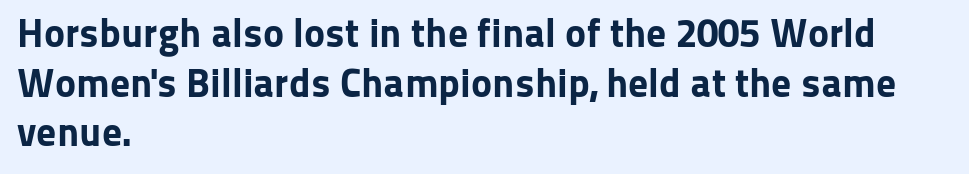
Q: Is the text bold? A: Yes.
Q: Is the text italic (slanted)? A: No, it is upright.
Q: Is the typeface a serif or a sans-serif typeface? A: Sans-serif.
Q: Is the text underlined? A: No.
Q: How is the paragraph aligned? A: Left-aligned.
Q: Is the spacing between letters normal or unusually wide? A: Normal.
Q: Width (condensed, normal, or wide)? A: Normal.
Q: Stroke contrast? A: Low.
Q: x-height? A: Medium.
Q: Monospaced? A: No.
